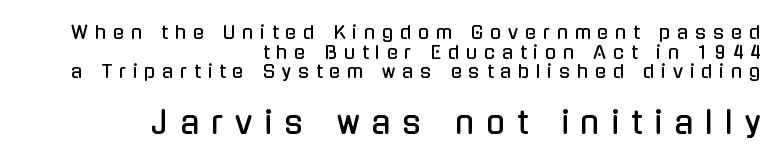
{"serif": "no", "italic": "no", "width": "condensed", "stroke_contrast": "low", "x_height": "medium", "monospaced": "no", "underline": "no", "align": "right", "line_spacing": "tight", "line_spacing_ratio": 1.09, "letter_spacing": "wide", "letter_spacing_em": 0.39, "larger_block": "second", "size_ratio": 1.72, "glyph_px": 31}
